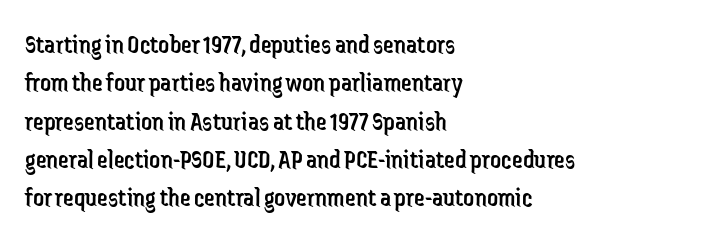
{"italic": "no", "bold": "no", "underline": "no", "align": "left", "line_spacing": "normal", "line_spacing_ratio": 1.42, "letter_spacing": "normal", "letter_spacing_em": 0.0, "glyph_px": 27}
